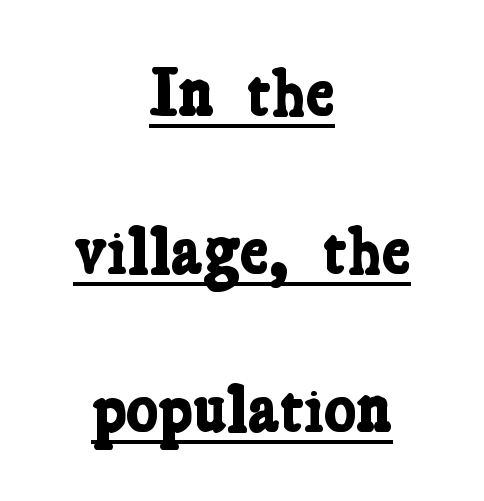
The image shows 68 px bold, condensed serif type; set centered, loose line spacing (2.32x), normal letter spacing, underlined; low stroke contrast and a medium x-height.
